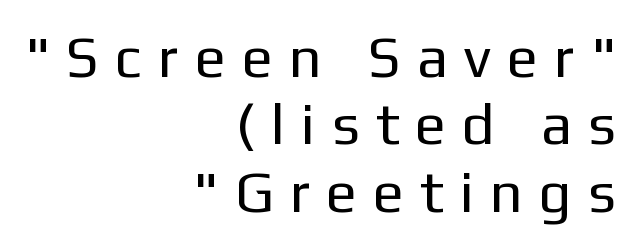
The image shows 58 px regular-weight sans-serif type, upright; set right-aligned, line spacing 1.16x, unusually wide letter spacing (+0.35 em), not underlined; low stroke contrast and a medium x-height.
